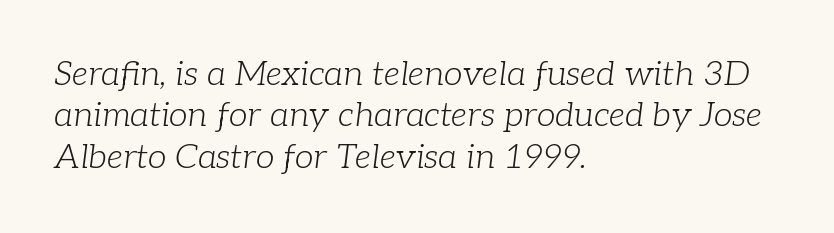
Q: Is the text bold? A: No.
Q: Is the text italic (slanted)? A: Yes, it leans right by about 7 degrees.
Q: Is the typeface a serif or a sans-serif typeface? A: Serif.
Q: Is the text underlined? A: No.
Q: How is the paragraph aligned? A: Left-aligned.
Q: Is the spacing between letters normal or unusually wide? A: Normal.
Q: Width (condensed, normal, or wide)? A: Normal.
Q: Stroke contrast? A: Low.
Q: x-height? A: Medium.
Q: Monospaced? A: No.
